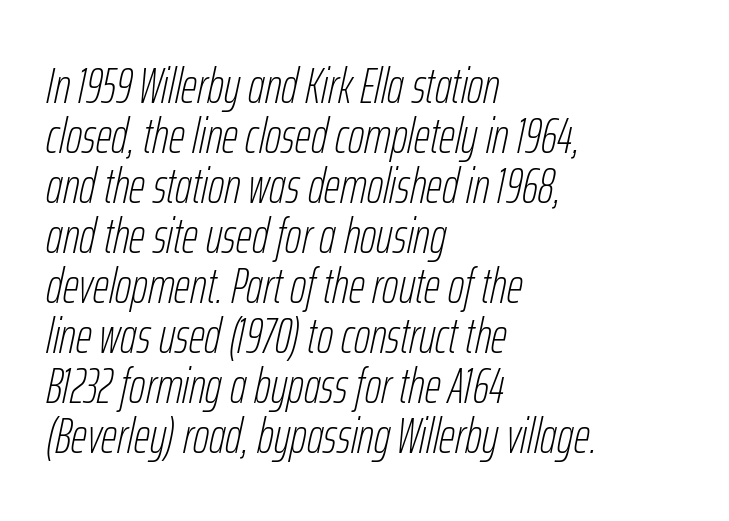
{"italic": "yes", "lean": "right", "slant_degrees": 12, "bold": "no", "weight": "thin", "width": "condensed", "stroke_contrast": "low", "x_height": "medium", "monospaced": "no", "underline": "no", "align": "left", "line_spacing": "tight", "line_spacing_ratio": 1.0, "letter_spacing": "normal", "letter_spacing_em": 0.0, "glyph_px": 50}
